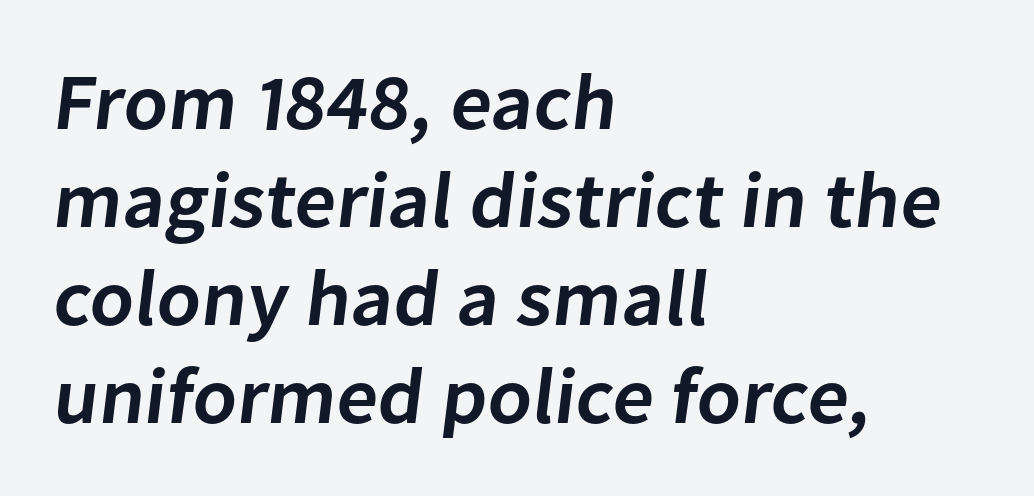
Q: Is the text bold? A: Semi-bold.
Q: Is the typeface a serif or a sans-serif typeface? A: Sans-serif.
Q: Is the text underlined? A: No.
Q: How is the paragraph aligned? A: Left-aligned.
Q: Is the spacing between letters normal or unusually wide? A: Normal.
Q: Width (condensed, normal, or wide)? A: Normal.
Q: Stroke contrast? A: Low.
Q: x-height? A: Medium.
Q: Monospaced? A: No.
